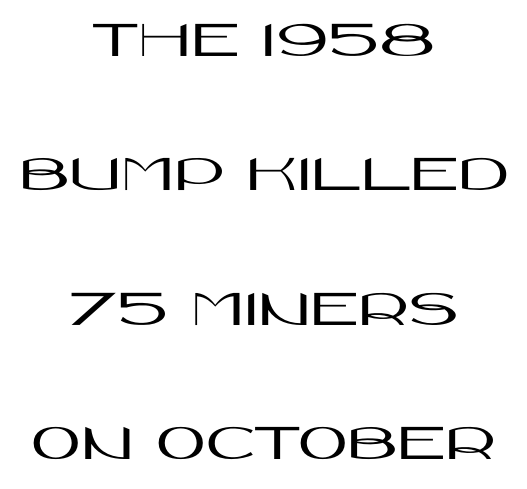
Q: Is the text italic (slanted)? A: No, it is upright.
Q: Is the typeface a serif or a sans-serif typeface? A: Sans-serif.
Q: Is the text underlined? A: No.
Q: How is the paragraph aligned? A: Centered.
Q: Is the spacing between letters normal or unusually wide? A: Normal.
Q: Is the spacing between lines tight, normal or loose? A: Loose.
Q: Width (condensed, normal, or wide)? A: Wide.
Q: Stroke contrast? A: High.
Q: x-height? A: Large.
Q: Monospaced? A: No.
